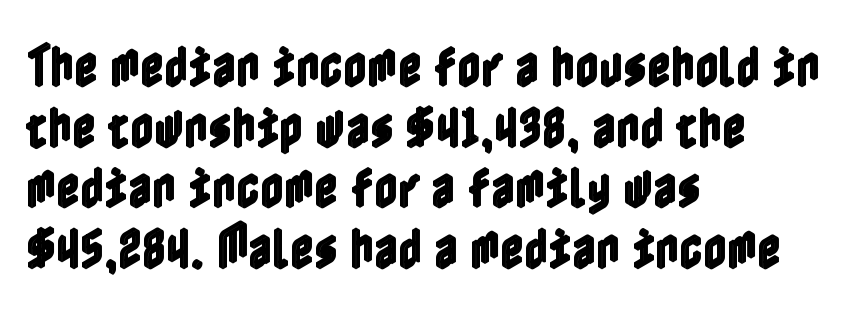
The image shows 46 px condensed type, upright; set left-aligned, normal line spacing (1.32x), normal letter spacing, not underlined; a medium x-height.
